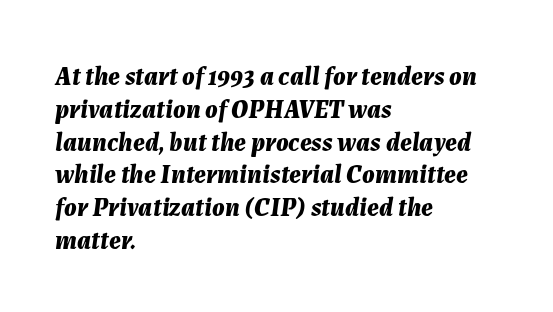
Q: Is the text bold? A: Yes.
Q: Is the text italic (slanted)? A: Yes, it leans right by about 7 degrees.
Q: Is the text underlined? A: No.
Q: How is the paragraph aligned? A: Left-aligned.
Q: Is the spacing between letters normal or unusually wide? A: Normal.
Q: Is the spacing between lines tight, normal or loose? A: Normal.
